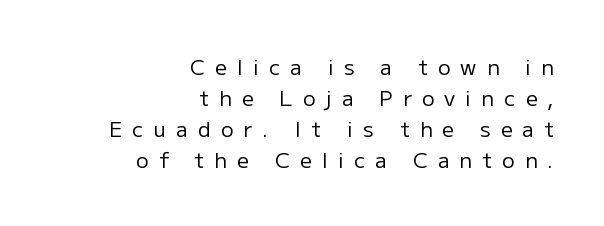
Nothing heavy about these letters — not bold at all. Is the block centered? No — it sits flush against the right margin. The tracking jumps out immediately: characters are airy and widely separated. Ascenders rise straight up at ninety degrees. Line spacing here is normal. Nobody drew a line under any word here.
